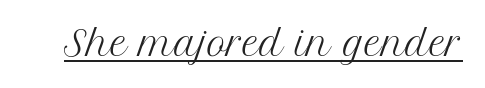
This rendering leaves character spacing at its baseline value. The cut favours lightness, reaching ordinary text weight at its darkest. Note the varied advance widths — an 'i' is clearly narrower than an 'm'.
